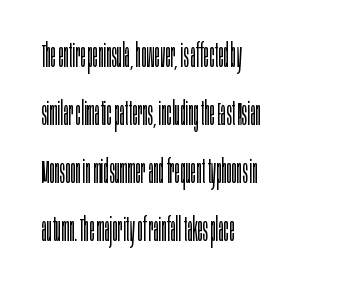
It's the straight-up-and-down kind of type. Varying glyph widths throughout — classic text-font behaviour. The typeface chosen for these lines omits serifs. Tracking value appears to be zero — textbook default spacing. Unbolded letterforms with no extra heft.
